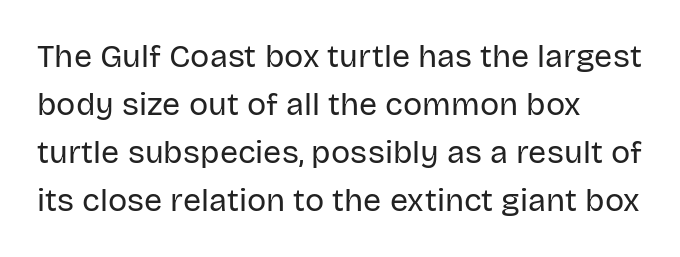
{"serif": "no", "italic": "no", "bold": "no", "weight": "regular", "width": "normal", "stroke_contrast": "low", "x_height": "large", "monospaced": "no", "underline": "no", "align": "left", "line_spacing": "normal", "line_spacing_ratio": 1.5, "letter_spacing": "normal", "letter_spacing_em": 0.0, "glyph_px": 32}
